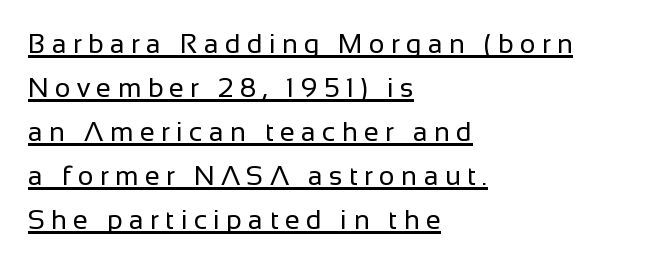
{"italic": "no", "bold": "no", "underline": "yes", "align": "left", "line_spacing": "normal", "line_spacing_ratio": 1.63, "letter_spacing": "wide", "letter_spacing_em": 0.23, "glyph_px": 27}
